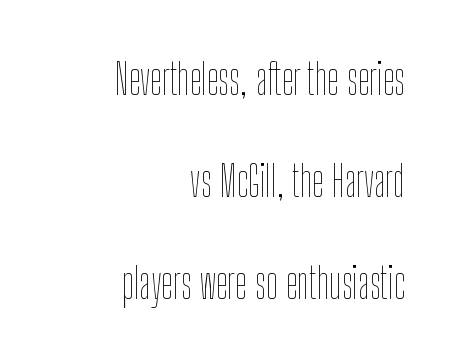
{"italic": "no", "bold": "no", "weight": "thin", "width": "condensed", "stroke_contrast": "low", "x_height": "medium", "monospaced": "no", "underline": "no", "align": "right", "line_spacing": "loose", "line_spacing_ratio": 2.43, "letter_spacing": "normal", "letter_spacing_em": 0.0, "glyph_px": 42}
